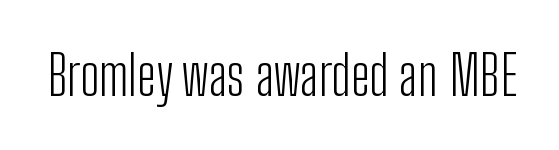
Q: Is the text bold? A: No.
Q: Is the text italic (slanted)? A: No, it is upright.
Q: Is the typeface a serif or a sans-serif typeface? A: Sans-serif.
Q: Is the text underlined? A: No.
Q: Is the spacing between letters normal or unusually wide? A: Normal.
Q: Width (condensed, normal, or wide)? A: Condensed.
Q: Stroke contrast? A: Low.
Q: x-height? A: Medium.
Q: Monospaced? A: No.
